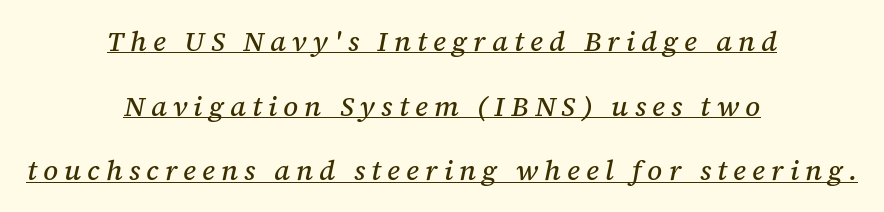
Airy leading. Layout note: lines centered. Varying glyph widths throughout — classic text-font behaviour. This is oblique type, the kind used for emphasis or titles. Tracking value appears strongly positive — letters spread wide.
